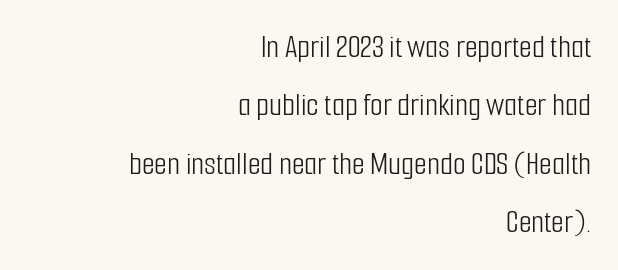
This rendering features lettering with no underline. This reads as an unemphasized weight, regular at the heaviest. What kind of face is this? One without serifs — a sans. Tracking value appears to be zero — textbook default spacing.
